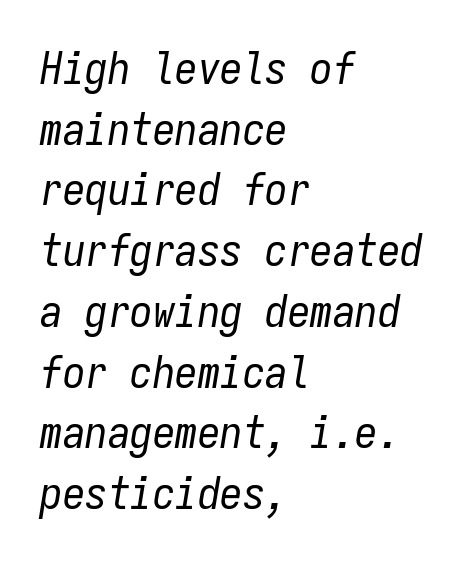
{"italic": "yes", "lean": "right", "slant_degrees": 9, "bold": "no", "weight": "regular", "width": "condensed", "stroke_contrast": "low", "x_height": "medium", "monospaced": "yes", "underline": "no", "align": "left", "line_spacing": "normal", "line_spacing_ratio": 1.35, "letter_spacing": "normal", "letter_spacing_em": 0.0, "glyph_px": 45}
